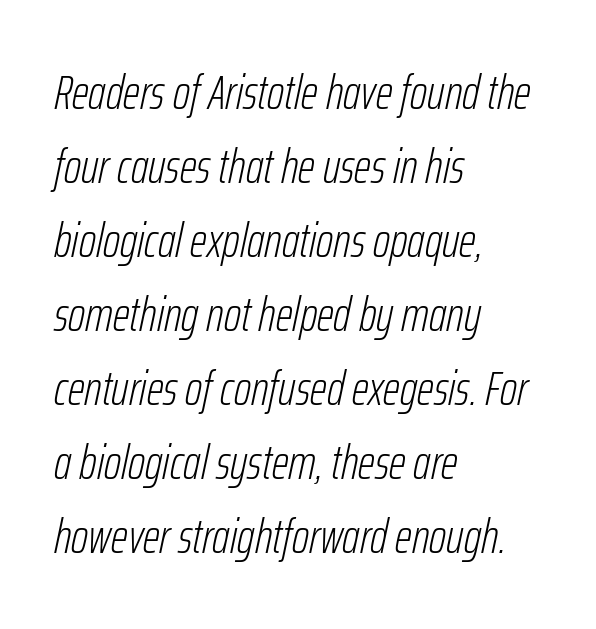
The area under the type is left untouched. Horizontal alignment here is leftward, the default for most running prose. The cut favours lightness, reaching ordinary text weight at its darkest. Regular leading.
